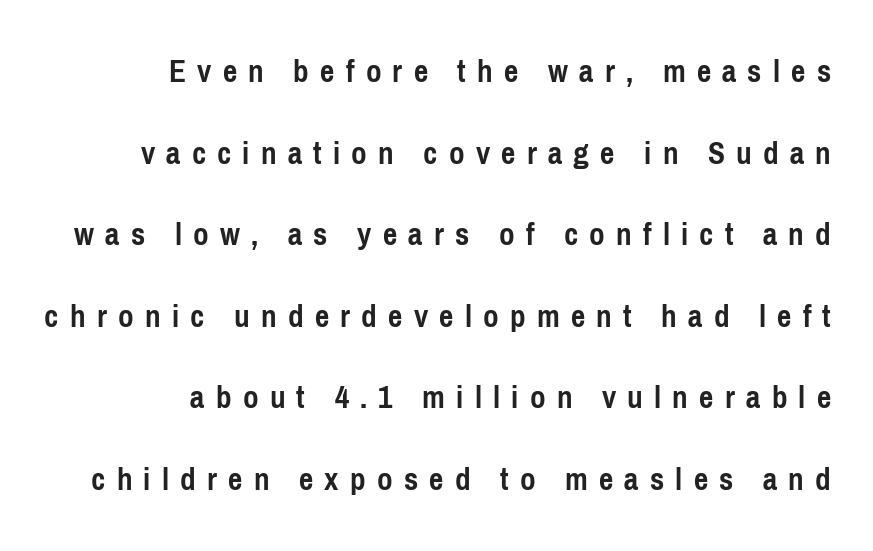
Q: Is the text bold? A: Yes.
Q: Is the text italic (slanted)? A: No, it is upright.
Q: Is the typeface a serif or a sans-serif typeface? A: Sans-serif.
Q: Is the text underlined? A: No.
Q: How is the paragraph aligned? A: Right-aligned.
Q: Is the spacing between letters normal or unusually wide? A: Unusually wide.
Q: Is the spacing between lines tight, normal or loose? A: Loose.
Q: Width (condensed, normal, or wide)? A: Condensed.
Q: Stroke contrast? A: Low.
Q: x-height? A: Medium.
Q: Monospaced? A: No.
